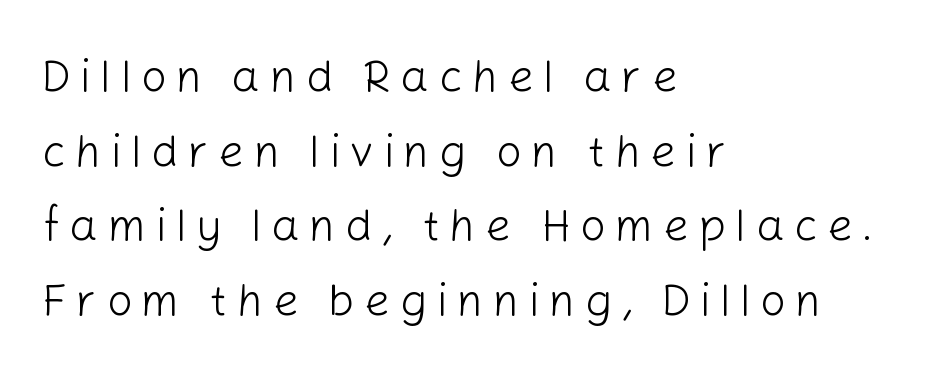
The image shows 45 px light sans-serif type, upright; set left-aligned, normal line spacing (1.66x), unusually wide letter spacing (+0.21 em), not underlined; low stroke contrast and a medium x-height.
